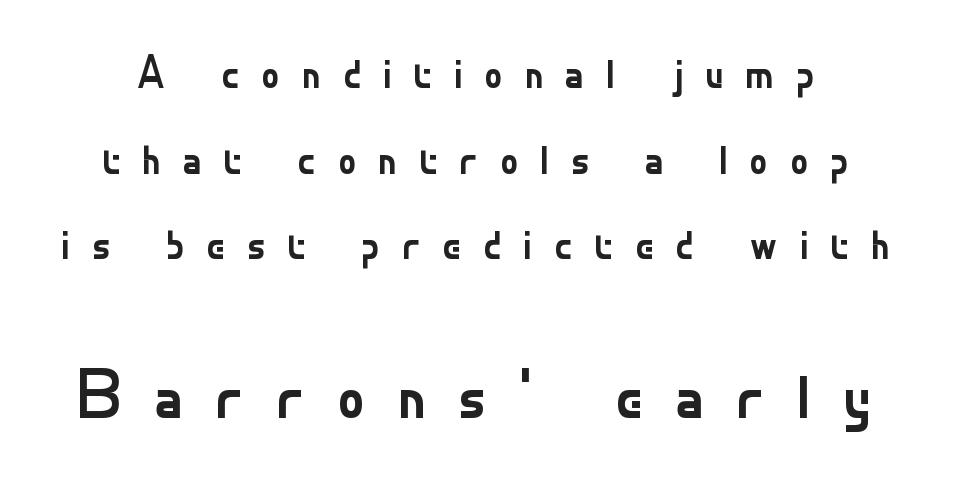
The image shows 69 px regular-weight sans-serif type, upright; set line spacing 1.86x, unusually wide letter spacing (+0.46 em), not underlined; the second (bottom) block is 1.5x larger; low stroke contrast and a small x-height.
